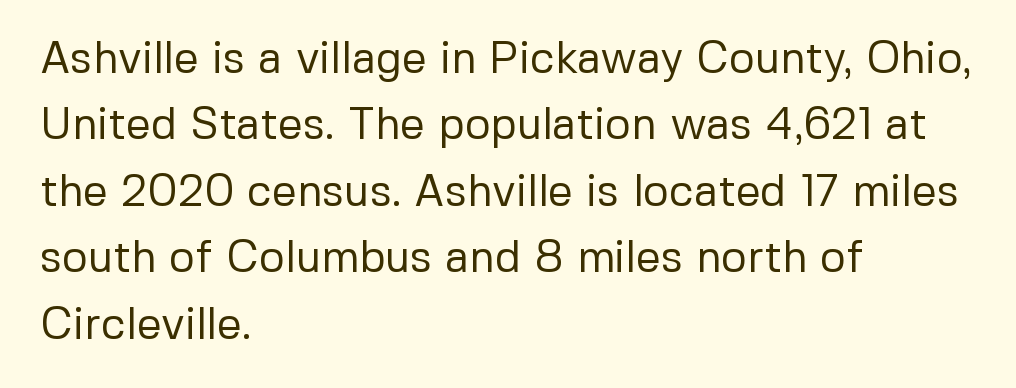
Q: Is the text bold? A: No.
Q: Is the text italic (slanted)? A: No, it is upright.
Q: Is the typeface a serif or a sans-serif typeface? A: Sans-serif.
Q: Is the text underlined? A: No.
Q: How is the paragraph aligned? A: Left-aligned.
Q: Is the spacing between letters normal or unusually wide? A: Normal.
Q: Is the spacing between lines tight, normal or loose? A: Normal.
Q: Width (condensed, normal, or wide)? A: Normal.
Q: Stroke contrast? A: Low.
Q: x-height? A: Medium.
Q: Monospaced? A: No.
